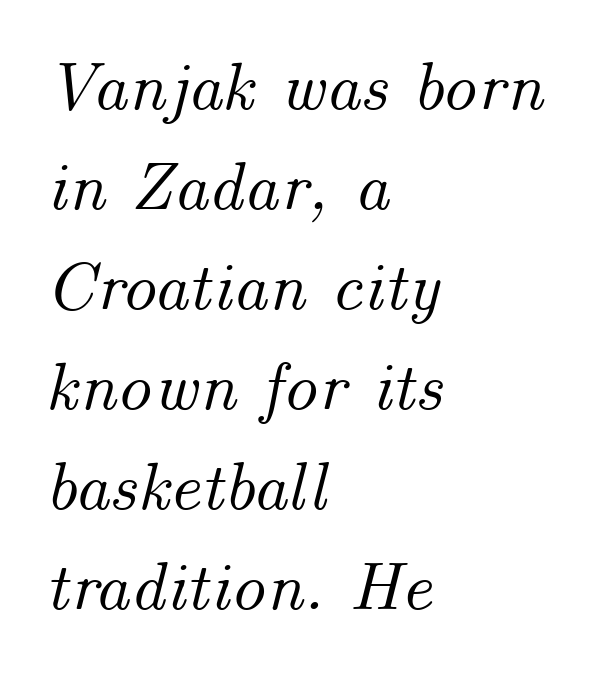
The passage shown is not underscored anywhere. A typesetter would call this proportional, since set widths differ per character. Leading matches the norm, producing a regular column. Glyph-to-glyph distance matches everyday printed text.
